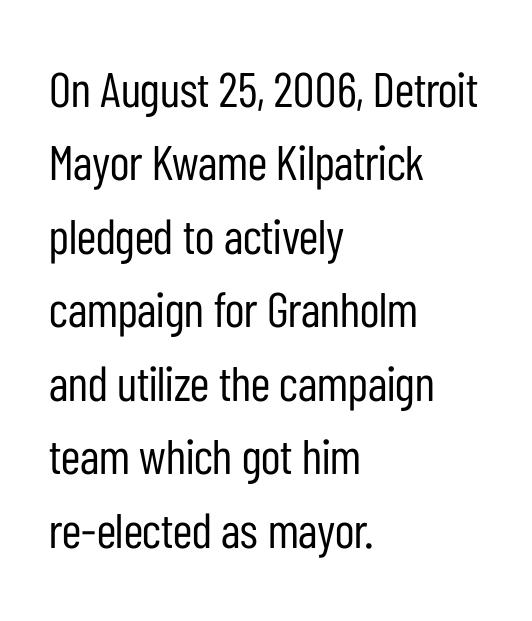
Q: Is the text bold? A: No.
Q: Is the text italic (slanted)? A: No, it is upright.
Q: Is the typeface a serif or a sans-serif typeface? A: Sans-serif.
Q: Is the text underlined? A: No.
Q: How is the paragraph aligned? A: Left-aligned.
Q: Is the spacing between letters normal or unusually wide? A: Normal.
Q: Is the spacing between lines tight, normal or loose? A: Normal.
Q: Width (condensed, normal, or wide)? A: Condensed.
Q: Stroke contrast? A: Low.
Q: x-height? A: Medium.
Q: Monospaced? A: No.
